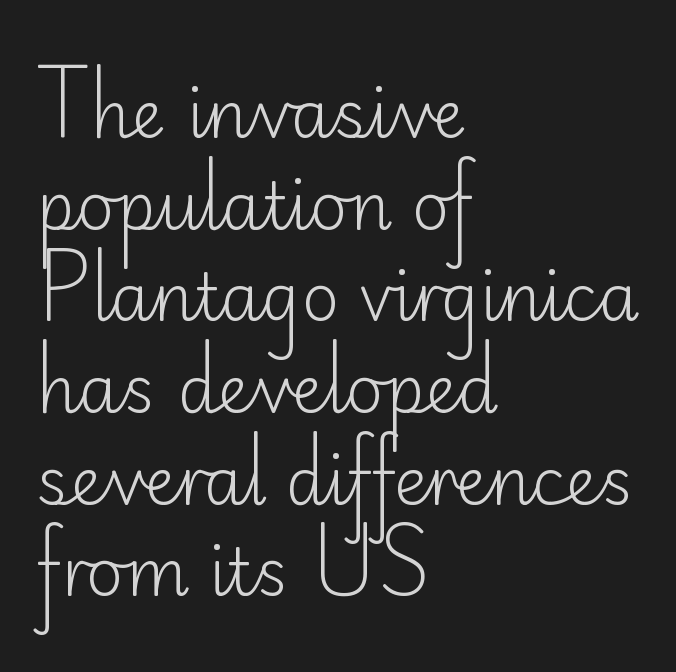
{"serif": "no", "italic": "no", "bold": "no", "weight": "light", "width": "normal", "stroke_contrast": "low", "x_height": "small", "monospaced": "no", "underline": "no", "align": "left", "line_spacing": "normal", "line_spacing_ratio": 1.41, "letter_spacing": "normal", "letter_spacing_em": 0.0, "glyph_px": 65}
